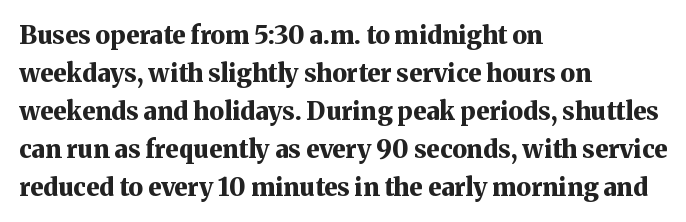
Q: Is the text bold? A: Yes.
Q: Is the text italic (slanted)? A: No, it is upright.
Q: Is the text underlined? A: No.
Q: How is the paragraph aligned? A: Left-aligned.
Q: Is the spacing between letters normal or unusually wide? A: Normal.
Q: Is the spacing between lines tight, normal or loose? A: Normal.
